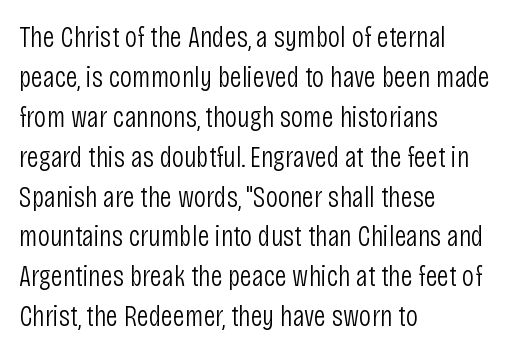
The image shows 30 px light, condensed sans-serif type, upright; set left-aligned, normal line spacing (1.33x), normal letter spacing, not underlined; low stroke contrast and a large x-height.
